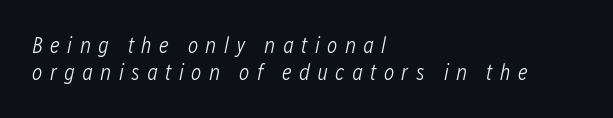
Q: Is the text bold? A: No.
Q: Is the text italic (slanted)? A: Yes, it leans right by about 12 degrees.
Q: Is the text underlined? A: No.
Q: How is the paragraph aligned? A: Left-aligned.
Q: Is the spacing between letters normal or unusually wide? A: Unusually wide.
